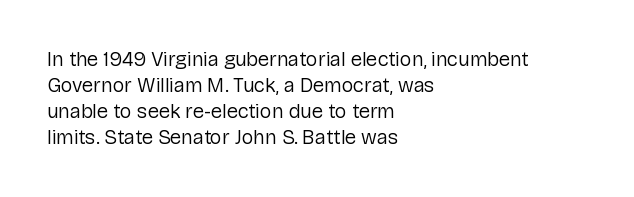
{"italic": "no", "bold": "no", "underline": "no", "align": "left", "line_spacing": "normal", "line_spacing_ratio": 1.3, "letter_spacing": "normal", "letter_spacing_em": 0.0, "glyph_px": 20}
